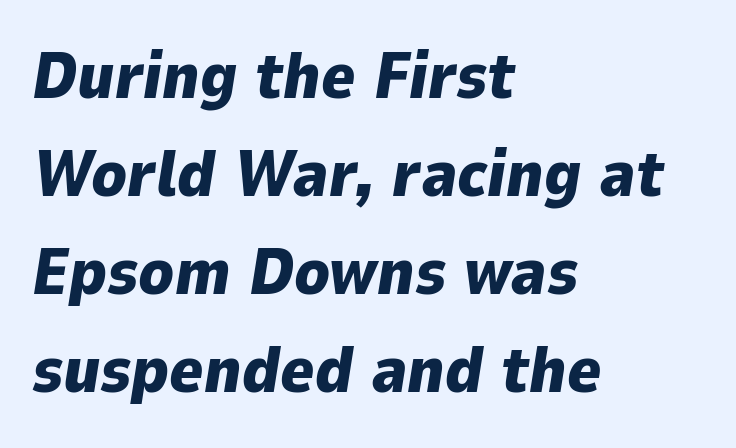
{"italic": "yes", "lean": "right", "slant_degrees": 9, "bold": "yes", "weight": "heavy", "width": "normal", "stroke_contrast": "low", "x_height": "medium", "monospaced": "no", "underline": "no", "align": "left", "line_spacing": "normal", "line_spacing_ratio": 1.51, "letter_spacing": "normal", "letter_spacing_em": 0.0, "glyph_px": 65}
